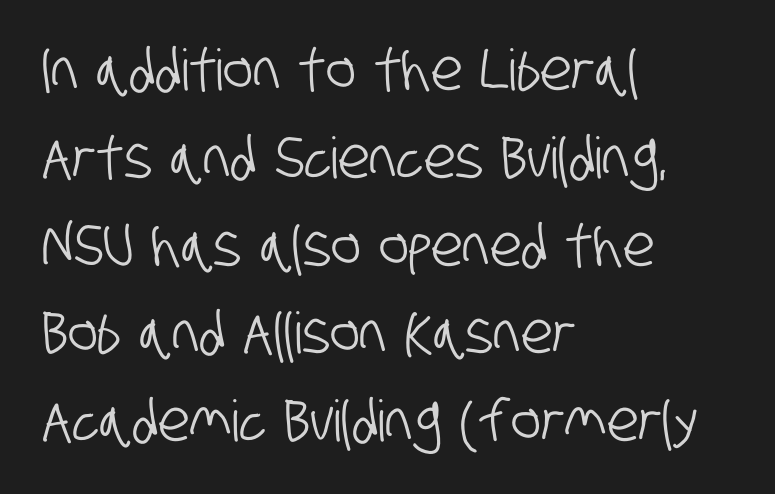
The image shows 57 px condensed sans-serif type; set left-aligned, normal line spacing (1.54x), normal letter spacing, not underlined; low stroke contrast and a large x-height.
